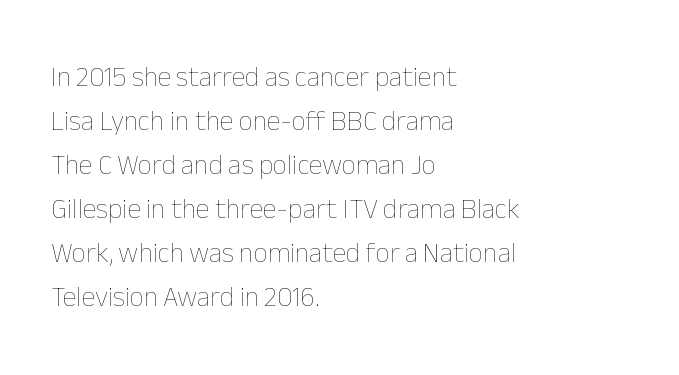
The image shows 28 px thin type, upright; set left-aligned, normal line spacing (1.57x), normal letter spacing, not underlined; low stroke contrast and a medium x-height.
